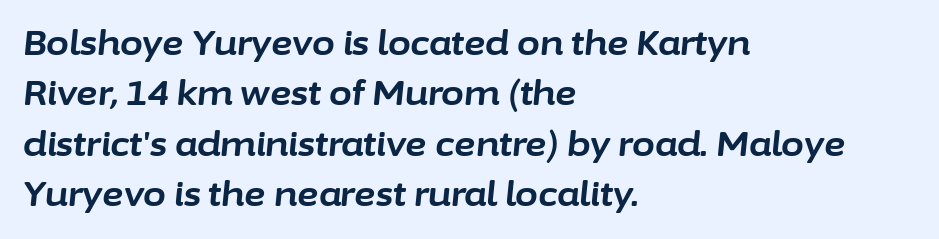
Q: Is the text bold? A: Yes.
Q: Is the text italic (slanted)? A: Yes, it leans right by about 6 degrees.
Q: Is the text underlined? A: No.
Q: How is the paragraph aligned? A: Left-aligned.
Q: Is the spacing between letters normal or unusually wide? A: Normal.
Q: Is the spacing between lines tight, normal or loose? A: Normal.
Q: Width (condensed, normal, or wide)? A: Normal.
Q: Stroke contrast? A: Low.
Q: x-height? A: Medium.
Q: Monospaced? A: No.
